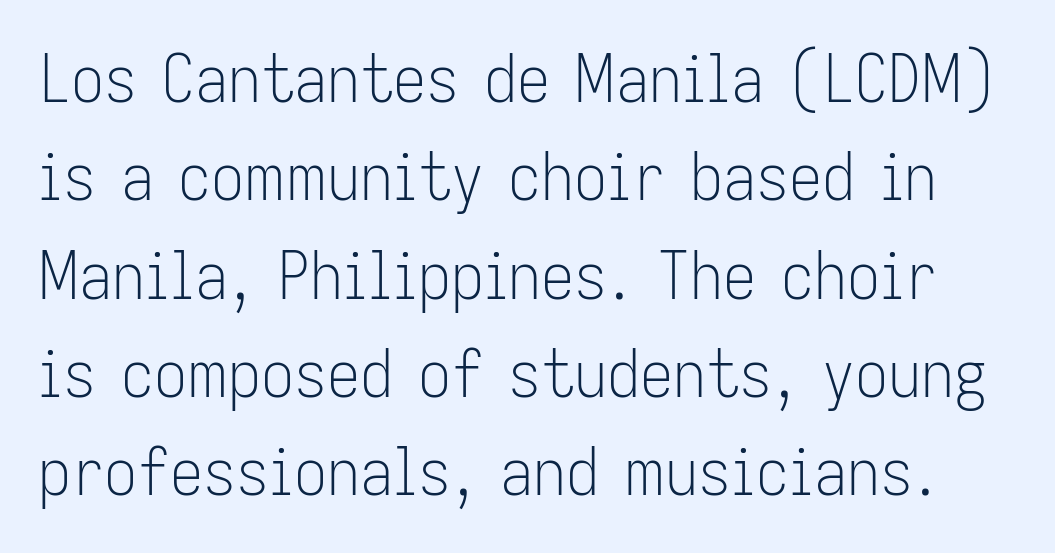
This block has exactly the height ordinary leading produces. The typesetting does not lean heavy: it is not bold. Here the designer chose a conventional face with non-uniform glyph widths. Does extra space separate the letters? No, they use regular spacing. Descenders hang freely into open space. Does the type have serifs? No, each stem ends abruptly.
